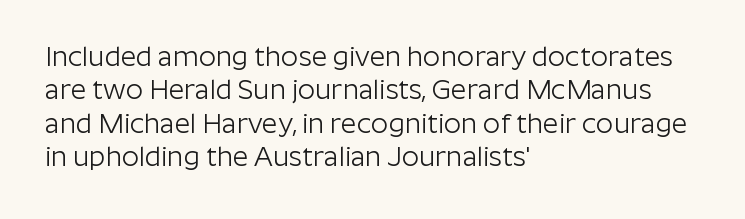
Q: Is the text bold? A: No.
Q: Is the text italic (slanted)? A: No, it is upright.
Q: Is the text underlined? A: No.
Q: How is the paragraph aligned? A: Left-aligned.
Q: Is the spacing between letters normal or unusually wide? A: Normal.
